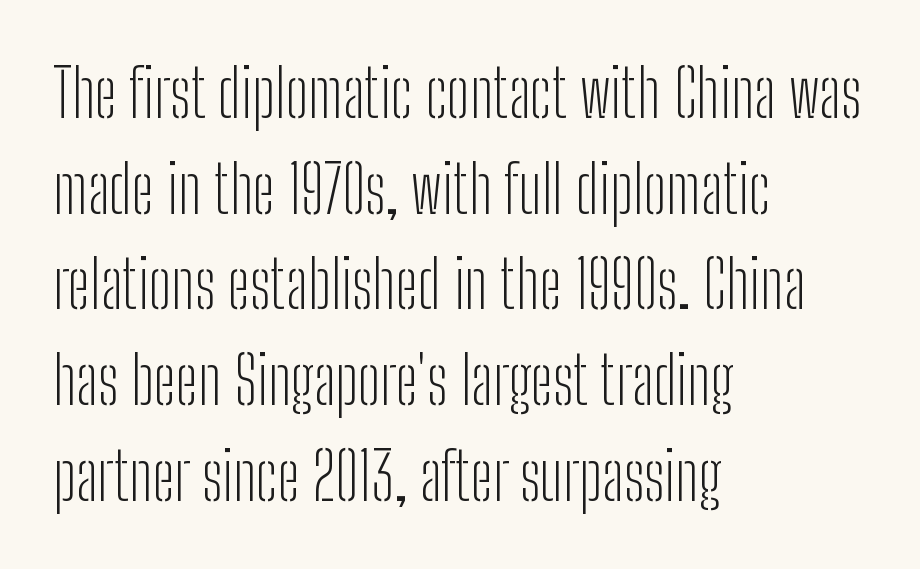
The image shows 66 px light, condensed sans-serif type, upright; set left-aligned, normal line spacing (1.45x), normal letter spacing, not underlined; low stroke contrast and a medium x-height.
